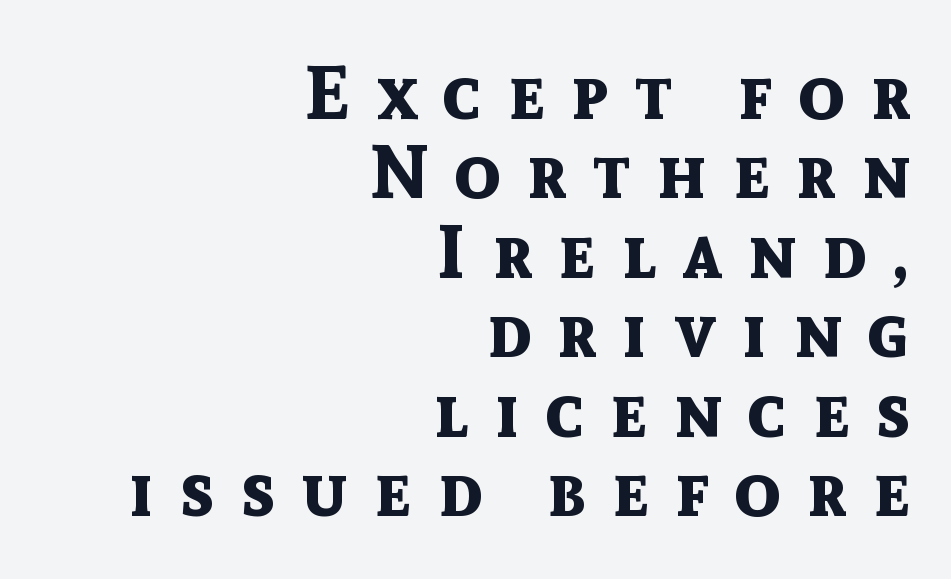
Q: Is the text bold? A: Yes.
Q: Is the text italic (slanted)? A: No, it is upright.
Q: Is the typeface a serif or a sans-serif typeface? A: Sans-serif.
Q: Is the text underlined? A: No.
Q: How is the paragraph aligned? A: Right-aligned.
Q: Is the spacing between letters normal or unusually wide? A: Unusually wide.
Q: Is the spacing between lines tight, normal or loose? A: Tight.
Q: Width (condensed, normal, or wide)? A: Normal.
Q: x-height? A: Medium.
Q: Monospaced? A: No.
